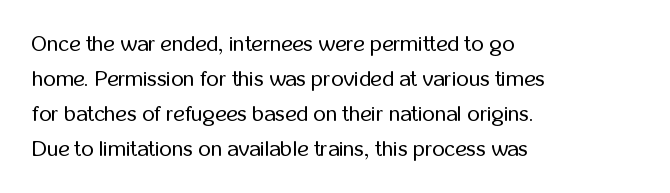
{"italic": "no", "bold": "no", "underline": "no", "align": "left", "line_spacing": "normal", "line_spacing_ratio": 1.59, "letter_spacing": "normal", "letter_spacing_em": 0.0, "glyph_px": 22}
